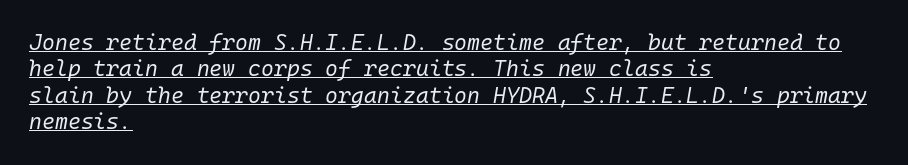
Q: Is the text bold? A: No.
Q: Is the text italic (slanted)? A: Yes, it leans right by about 10 degrees.
Q: Is the text underlined? A: Yes.
Q: How is the paragraph aligned? A: Left-aligned.
Q: Is the spacing between letters normal or unusually wide? A: Normal.
